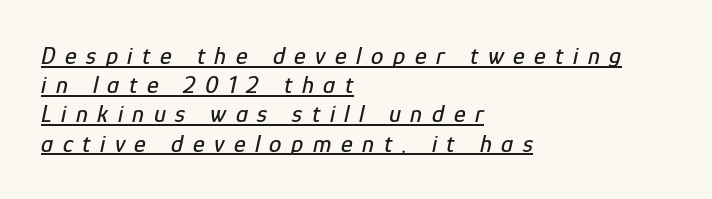
{"italic": "yes", "lean": "right", "slant_degrees": 12, "underline": "yes", "align": "left", "line_spacing_ratio": 1.17, "letter_spacing": "wide", "letter_spacing_em": 0.38, "glyph_px": 25}
